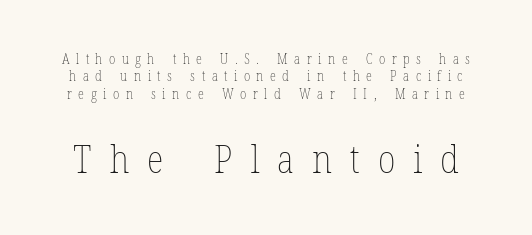
{"italic": "no", "bold": "no", "weight": "thin", "width": "condensed", "stroke_contrast": "low", "x_height": "medium", "monospaced": "no", "underline": "no", "line_spacing": "normal", "line_spacing_ratio": 1.25, "letter_spacing": "wide", "letter_spacing_em": 0.46, "larger_block": "second", "size_ratio": 2.79, "glyph_px": 39}
